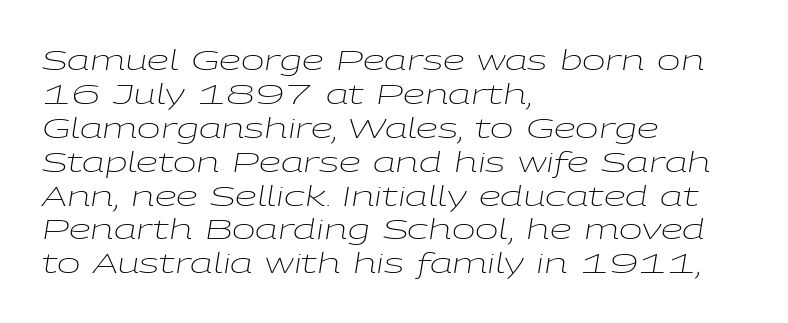
The image shows 28 px light, wide type, italic (leaning right); set left-aligned, line spacing 1.21x, normal letter spacing, not underlined; low stroke contrast and a medium x-height.
